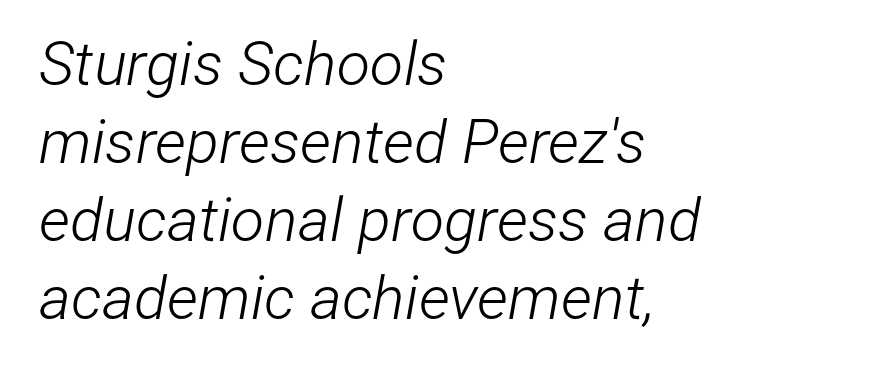
Q: Is the text bold? A: No.
Q: Is the text italic (slanted)? A: Yes, it leans right by about 12 degrees.
Q: Is the text underlined? A: No.
Q: How is the paragraph aligned? A: Left-aligned.
Q: Is the spacing between letters normal or unusually wide? A: Normal.
Q: Is the spacing between lines tight, normal or loose? A: Normal.
Q: Width (condensed, normal, or wide)? A: Condensed.
Q: Stroke contrast? A: Low.
Q: x-height? A: Medium.
Q: Monospaced? A: No.
